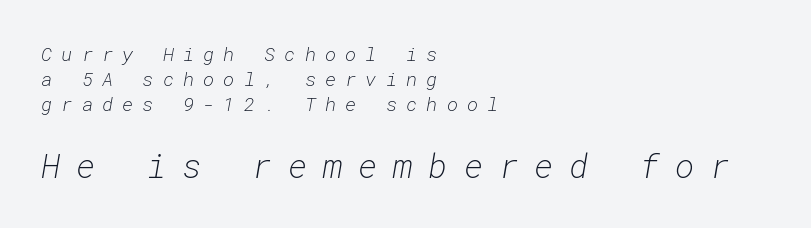
{"italic": "yes", "lean": "right", "slant_degrees": 10, "bold": "no", "weight": "light", "width": "normal", "stroke_contrast": "low", "x_height": "medium", "monospaced": "yes", "underline": "no", "align": "left", "line_spacing": "normal", "line_spacing_ratio": 1.32, "letter_spacing": "wide", "letter_spacing_em": 0.48, "larger_block": "second", "size_ratio": 1.74, "glyph_px": 33}
